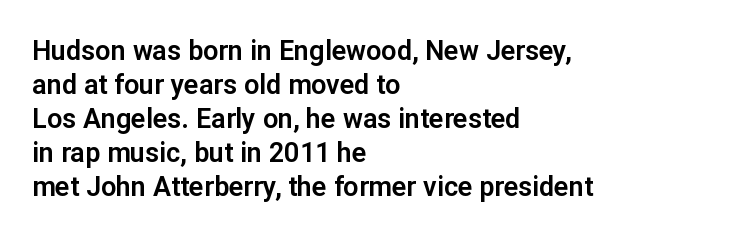
This sample uses plain, unmodified letter spacing. The setting favours the left margin, as ordinary paragraphs usually do. Does the lettering tilt? It doesn't — this is upright. Is there much room between lines? A standard amount, neither cramped nor airy.
